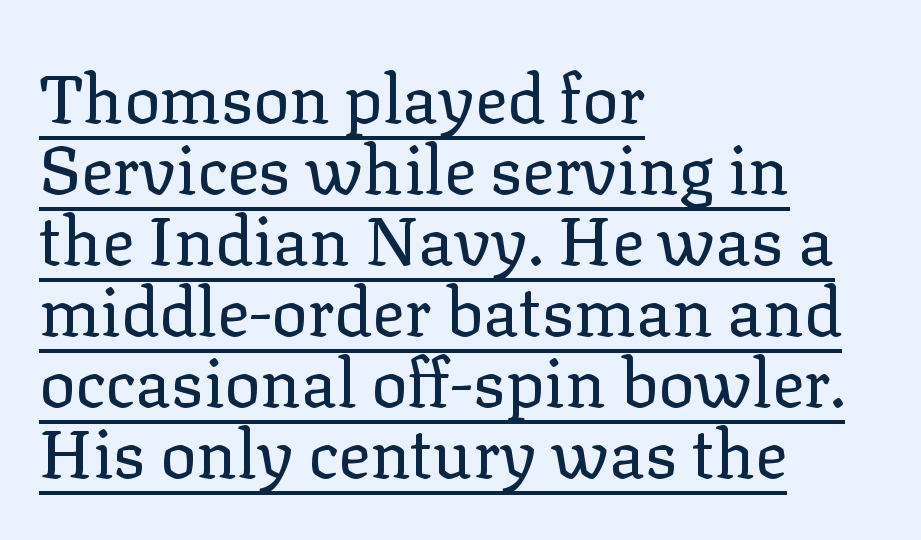
Layout note: lines flush left. Character widths vary here, with narrow letters taking less room than wide ones. Typographically, this falls in the serif category. The sample's only ornament is a line tracing under the words. Between one letter and the next there's only the usual sliver of space.
